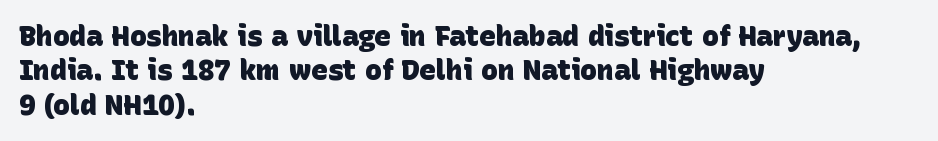
{"serif": "no", "bold": "yes", "weight": "heavy", "width": "normal", "stroke_contrast": "low", "x_height": "large", "monospaced": "no", "underline": "no", "align": "left", "line_spacing_ratio": 1.23, "letter_spacing": "normal", "letter_spacing_em": 0.0, "glyph_px": 28}
